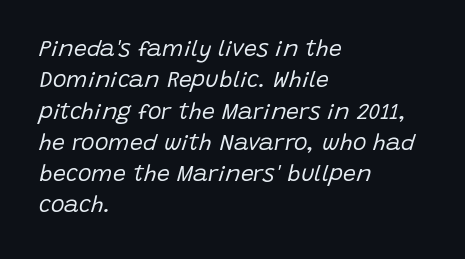
{"italic": "yes", "lean": "right", "slant_degrees": 15, "bold": "no", "underline": "no", "align": "left", "line_spacing": "normal", "line_spacing_ratio": 1.36, "letter_spacing": "normal", "letter_spacing_em": 0.0, "glyph_px": 23}
